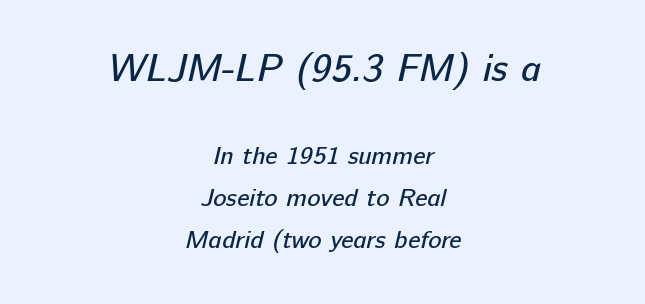
The passage shown begins with its larger block and ends with its smaller one. The letterforms sit at book weight or below. The face used here is a sans, in the tradition of grotesques and geometrics. Clear beneath every line of the passage. The lines sit at an ordinary, default distance from one another. The tracking reads as untouched default to a designer's eye.
